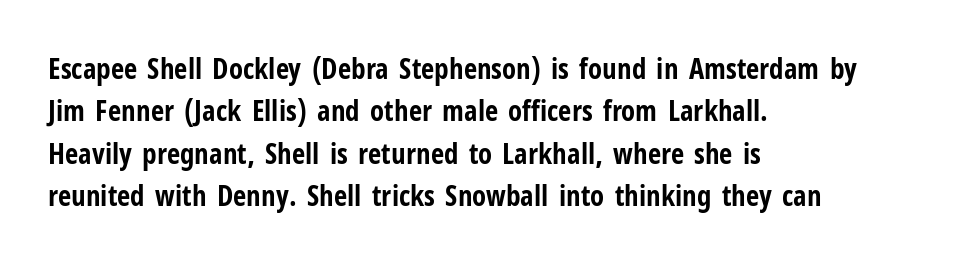
Tall strokes in this sample are plumb rather than angled. The letters advance in unequal steps, a hallmark of proportional type. Line starts are locked; line ends wander. Bare-footed words on every line.
